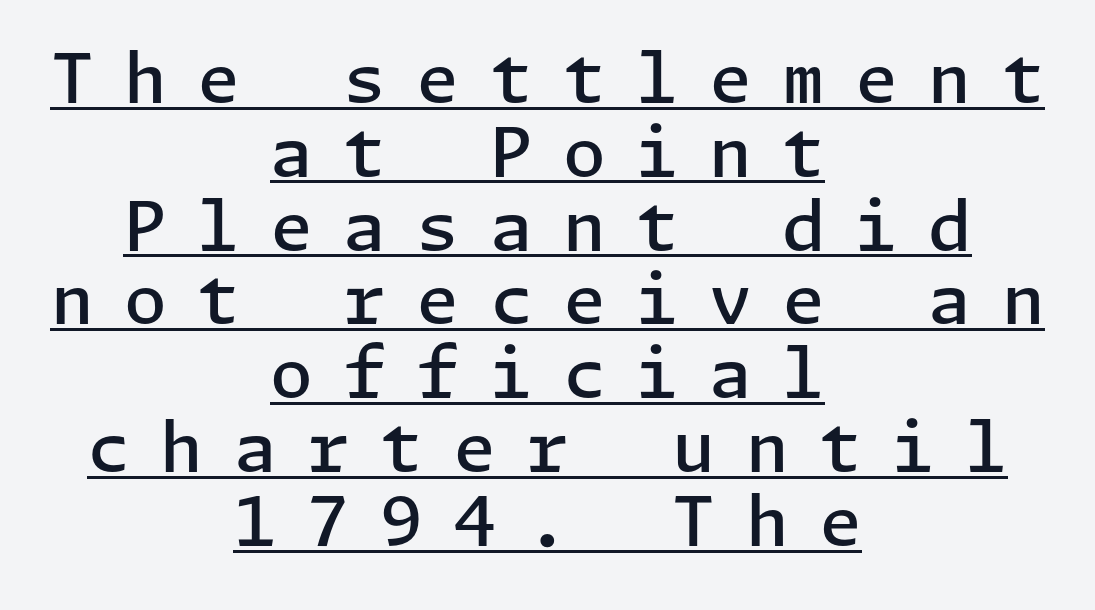
{"serif": "no", "italic": "no", "bold": "semi", "weight": "semibold", "width": "normal", "stroke_contrast": "low", "x_height": "medium", "underline": "yes", "align": "center", "line_spacing": "tight", "line_spacing_ratio": 1.07, "letter_spacing": "wide", "letter_spacing_em": 0.44, "glyph_px": 69}
